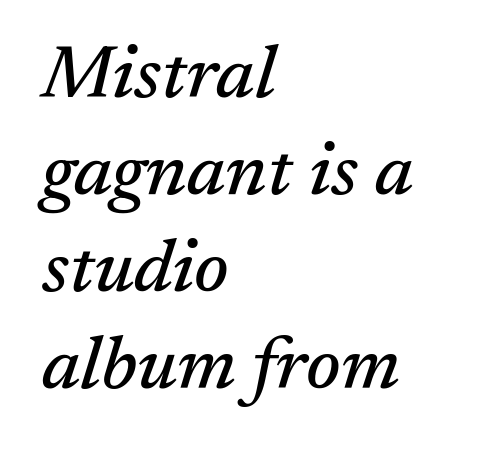
Caption: multi-line text, flush left, ragged right. The type is set solid horizontally, with unmodified tracking. The rows are spaced the way most documents space them. The font family rendered here belongs to the serif group.
